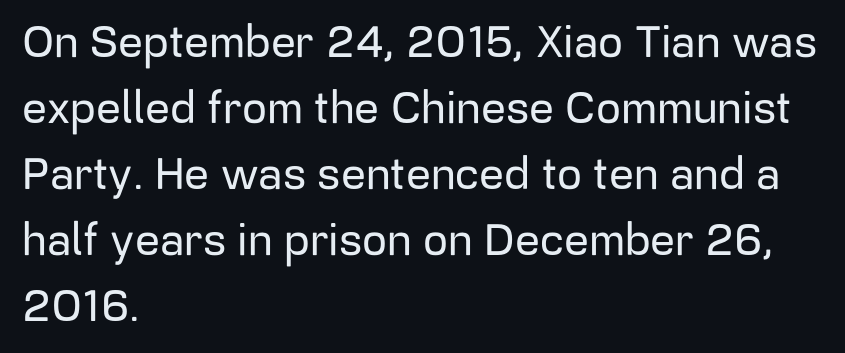
Note the varied advance widths — an 'i' is clearly narrower than an 'm'. This rendering leaves character spacing at its baseline value. Does the type have serifs? No, each stem ends abruptly. Regular leading. A classic flush-left, rag-right setting is used for this passage. If you drew a line through each stem, it would be perfectly vertical.
